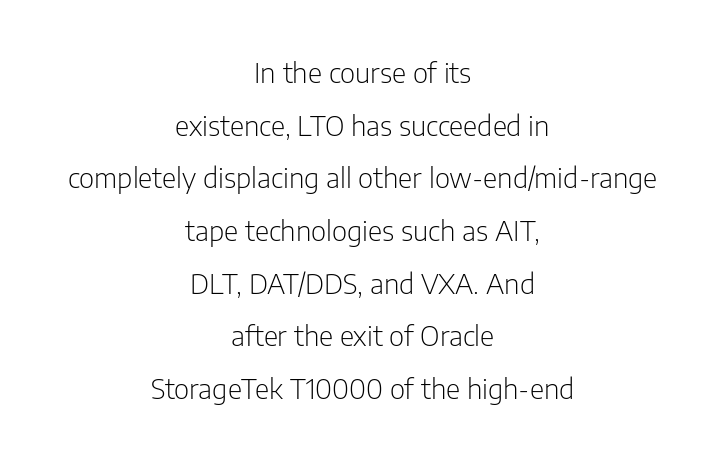
{"serif": "no", "italic": "no", "bold": "no", "weight": "light", "width": "condensed", "stroke_contrast": "low", "x_height": "medium", "monospaced": "no", "underline": "no", "align": "center", "line_spacing_ratio": 1.88, "letter_spacing": "normal", "letter_spacing_em": 0.0, "glyph_px": 28}
